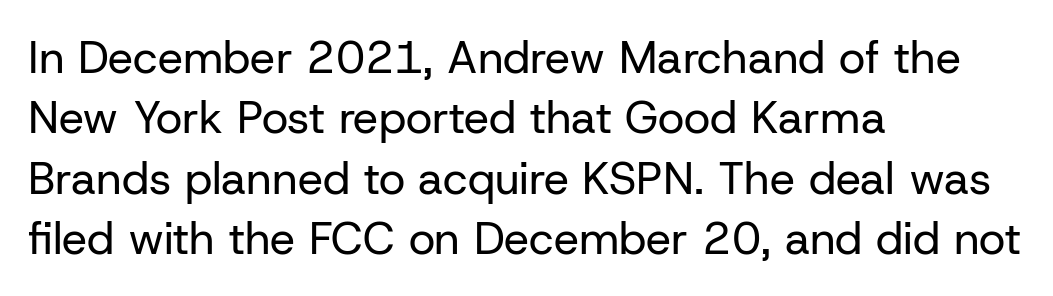
Underlining? Definitely not there. Stems and bowls with no extra thickness — not bold. Is the letter spacing exaggerated? No — it looks like the ordinary default. Type style note: lacks serifs. Horizontally, the lines are justified to the leading edge only.
